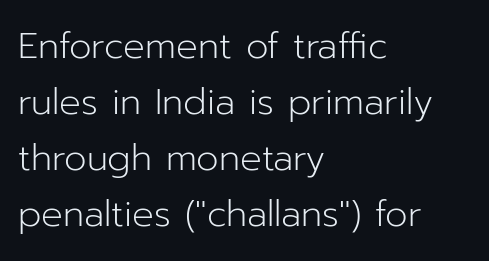
Think standard paragraph weight, or any step lighter than that. Nope, no serifs anywhere on these letters. Where is the straight margin? On the left. Nope, not italic — everything's standing straight. The face used here is rendered with its standard letterfit. The passage shown is typed in a proportional face where columns would drift.
